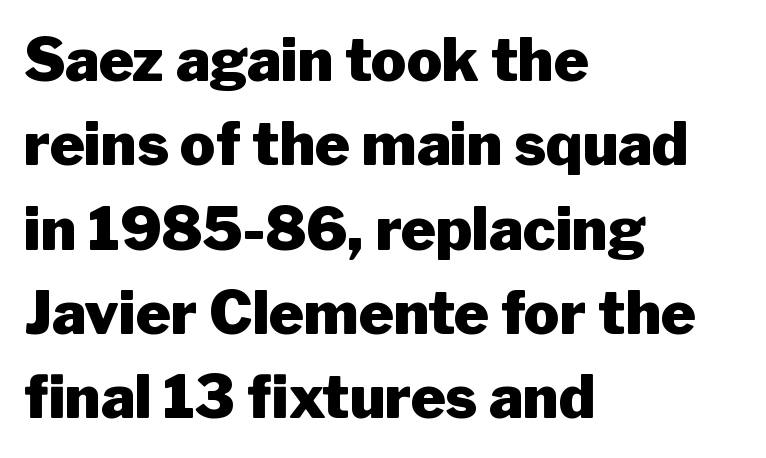
Proportional: the letters do not fall into vertical columns. The space directly below the letters is spotless. Is the type bold? Yes — the strokes are clearly thick and heavy. Line spacing here is normal. The lettering holds an erect, upright posture throughout. The type is set solid horizontally, with unmodified tracking.
